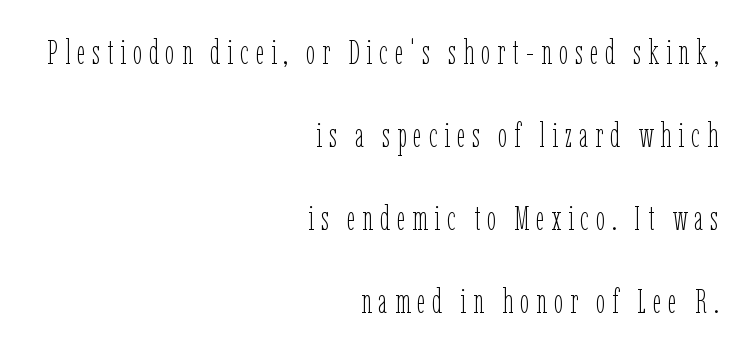
Q: Is the text bold? A: No.
Q: Is the text italic (slanted)? A: No, it is upright.
Q: Is the text underlined? A: No.
Q: How is the paragraph aligned? A: Right-aligned.
Q: Is the spacing between letters normal or unusually wide? A: Unusually wide.
Q: Is the spacing between lines tight, normal or loose? A: Loose.
Q: Width (condensed, normal, or wide)? A: Condensed.
Q: Stroke contrast? A: Low.
Q: x-height? A: Medium.
Q: Monospaced? A: No.
